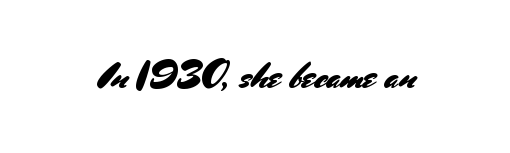
Q: Is the text italic (slanted)? A: Yes.
Q: Is the typeface a serif or a sans-serif typeface? A: Sans-serif.
Q: Is the text underlined? A: No.
Q: Is the spacing between letters normal or unusually wide? A: Normal.
Q: Width (condensed, normal, or wide)? A: Normal.
Q: Stroke contrast? A: Medium.
Q: x-height? A: Small.
Q: Monospaced? A: No.
